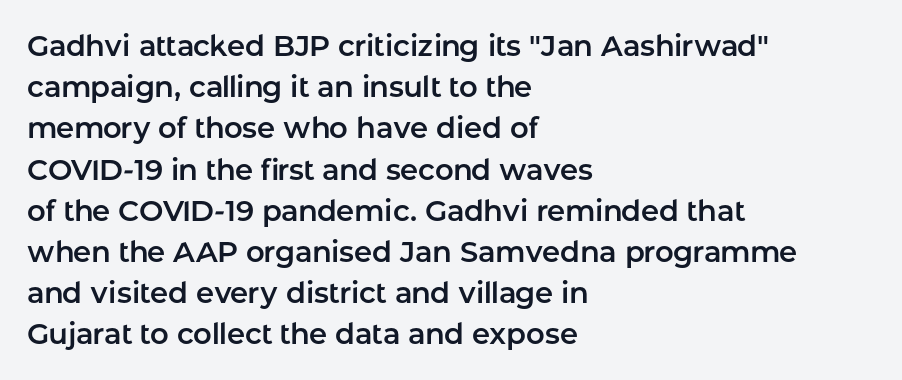
{"serif": "no", "italic": "no", "width": "normal", "stroke_contrast": "low", "x_height": "medium", "monospaced": "no", "underline": "no", "align": "left", "line_spacing": "normal", "line_spacing_ratio": 1.42, "letter_spacing": "normal", "letter_spacing_em": 0.0, "glyph_px": 29}
